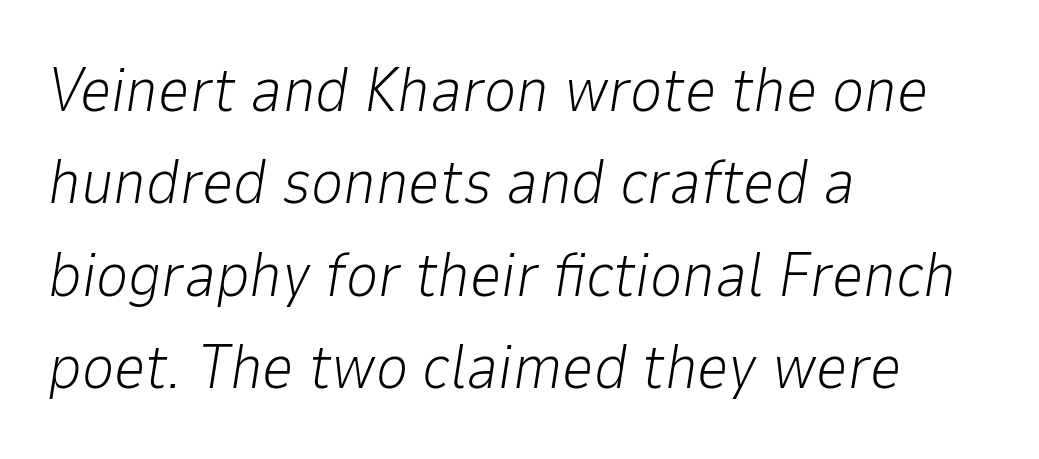
Q: Is the text bold? A: No.
Q: Is the text italic (slanted)? A: Yes, it leans right by about 9 degrees.
Q: Is the text underlined? A: No.
Q: How is the paragraph aligned? A: Left-aligned.
Q: Is the spacing between letters normal or unusually wide? A: Normal.
Q: Is the spacing between lines tight, normal or loose? A: Normal.
Q: Width (condensed, normal, or wide)? A: Normal.
Q: Stroke contrast? A: Low.
Q: x-height? A: Medium.
Q: Monospaced? A: No.
